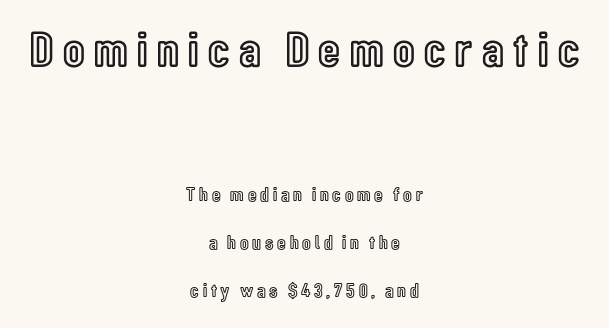
{"italic": "no", "width": "condensed", "x_height": "medium", "monospaced": "no", "underline": "no", "align": "center", "line_spacing": "loose", "line_spacing_ratio": 2.39, "larger_block": "first", "size_ratio": 2.5, "glyph_px": 50}
